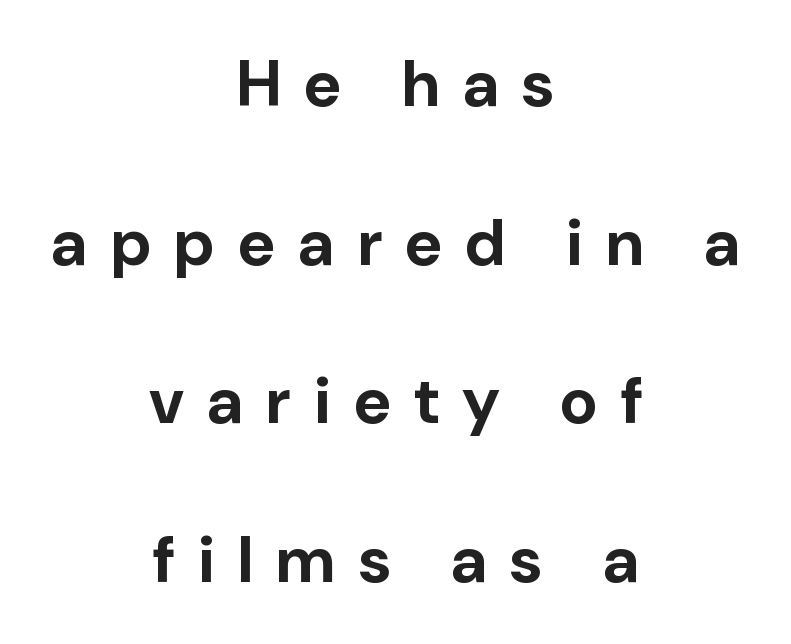
The image shows 65 px bold sans-serif type, upright; set centered, loose line spacing (2.44x), unusually wide letter spacing (+0.36 em), not underlined; low stroke contrast and a medium x-height.
